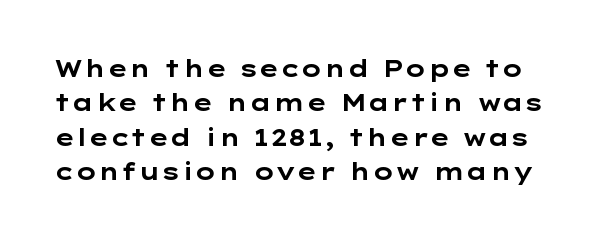
The words here are not underlined. The passage shown is emphatically bold. Ordinary non-slanted type is in use. What's the leading like? Ordinary, nothing unusual. Tracking value appears to be zero — textbook default spacing.
